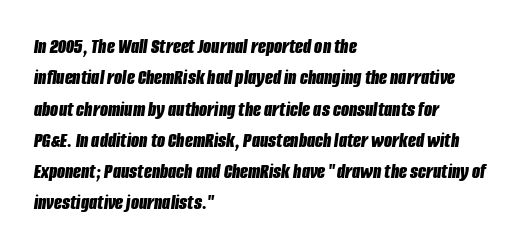
Line beginnings align vertically; line endings do not. How would I describe the line gaps? Plain and ordinary. Compared with typical body copy, the letter spacing here is the same. Notice how the stems are inclined rather than vertical — that's the hallmark of italics. The baseline area is clear.
